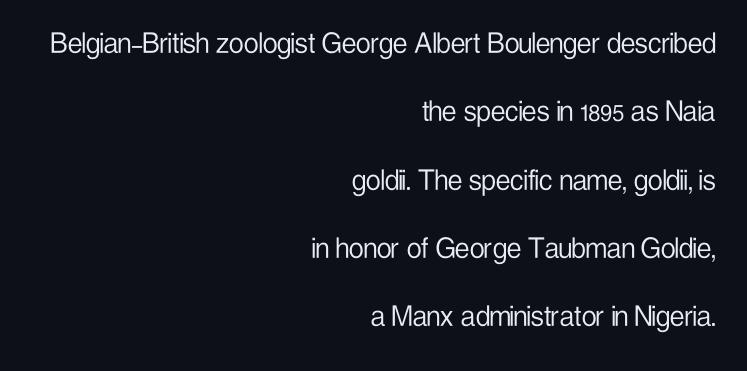
Q: Is the text bold? A: No.
Q: Is the text italic (slanted)? A: No, it is upright.
Q: Is the typeface a serif or a sans-serif typeface? A: Sans-serif.
Q: Is the text underlined? A: No.
Q: How is the paragraph aligned? A: Right-aligned.
Q: Is the spacing between letters normal or unusually wide? A: Normal.
Q: Is the spacing between lines tight, normal or loose? A: Loose.
Q: Width (condensed, normal, or wide)? A: Condensed.
Q: Stroke contrast? A: Low.
Q: x-height? A: Medium.
Q: Monospaced? A: No.
